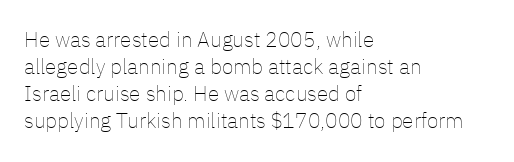
Q: Is the text bold? A: No.
Q: Is the text italic (slanted)? A: No, it is upright.
Q: Is the text underlined? A: No.
Q: How is the paragraph aligned? A: Left-aligned.
Q: Is the spacing between letters normal or unusually wide? A: Normal.
Q: Is the spacing between lines tight, normal or loose? A: Normal.
